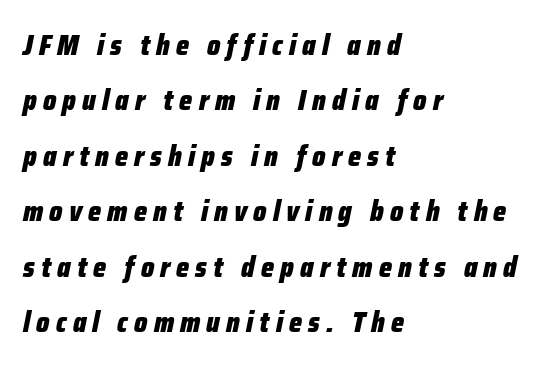
The image shows 28 px heavy, condensed type, italic (leaning right); set left-aligned, loose line spacing (1.98x), unusually wide letter spacing (+0.22 em), not underlined; low stroke contrast and a medium x-height.
